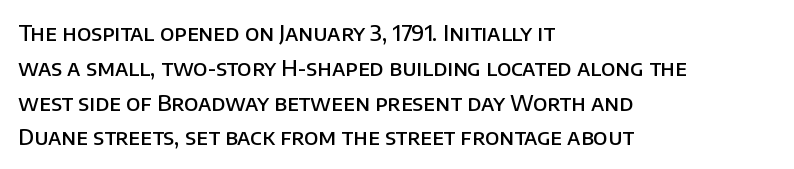
Firm but not heavy-handed strokes: this text is semibold. The specimen omits any rule beneath the text block's lines. Ordinary non-slanted type is in use. Each new line begins a customary step beneath the previous one. The line texture is even and compact thanks to regular tracking.
